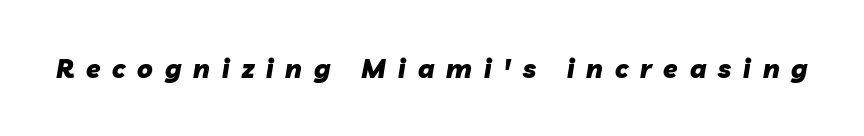
Q: Is the text bold? A: Yes.
Q: Is the text italic (slanted)? A: Yes, it leans right by about 10 degrees.
Q: Is the text underlined? A: No.
Q: Is the spacing between letters normal or unusually wide? A: Unusually wide.
